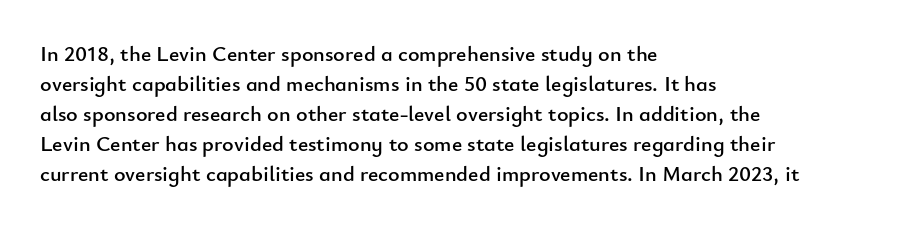
{"italic": "no", "underline": "no", "align": "left", "line_spacing": "normal", "line_spacing_ratio": 1.36, "letter_spacing": "normal", "letter_spacing_em": 0.0, "glyph_px": 22}
